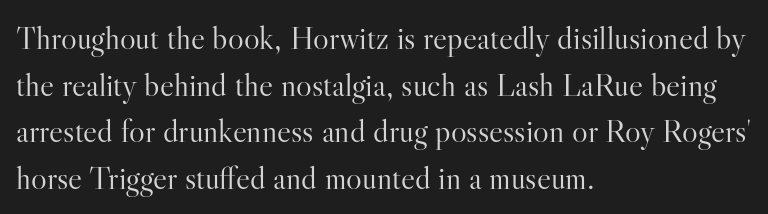
{"serif": "yes", "italic": "no", "bold": "no", "weight": "light", "width": "normal", "stroke_contrast": "high", "x_height": "small", "monospaced": "no", "underline": "no", "align": "left", "line_spacing": "normal", "line_spacing_ratio": 1.41, "letter_spacing": "normal", "letter_spacing_em": 0.0, "glyph_px": 33}
